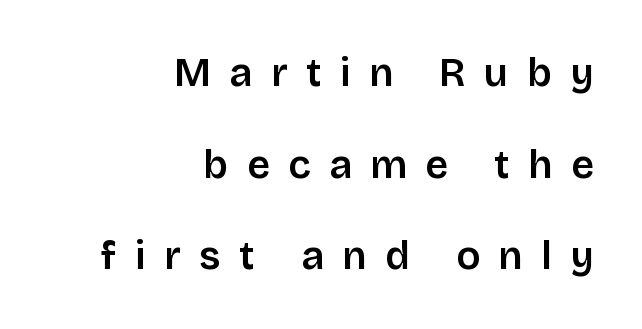
The image shows 40 px sans-serif type, upright; set right-aligned, loose line spacing (2.29x), unusually wide letter spacing (+0.46 em), not underlined; low stroke contrast and a large x-height.
